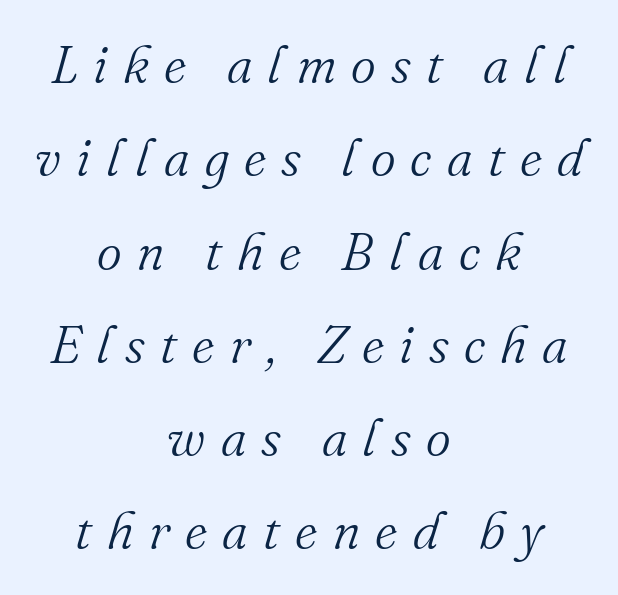
Q: Is the text bold? A: No.
Q: Is the text italic (slanted)? A: Yes, it leans right by about 16 degrees.
Q: Is the typeface a serif or a sans-serif typeface? A: Serif.
Q: Is the text underlined? A: No.
Q: How is the paragraph aligned? A: Centered.
Q: Is the spacing between letters normal or unusually wide? A: Unusually wide.
Q: Width (condensed, normal, or wide)? A: Normal.
Q: Stroke contrast? A: Medium.
Q: x-height? A: Small.
Q: Monospaced? A: No.
